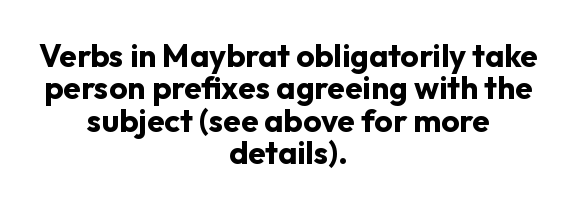
{"serif": "no", "italic": "no", "bold": "yes", "weight": "bold", "width": "normal", "stroke_contrast": "low", "x_height": "medium", "monospaced": "no", "underline": "no", "align": "center", "line_spacing": "tight", "line_spacing_ratio": 1.01, "letter_spacing": "normal", "letter_spacing_em": 0.0, "glyph_px": 32}
